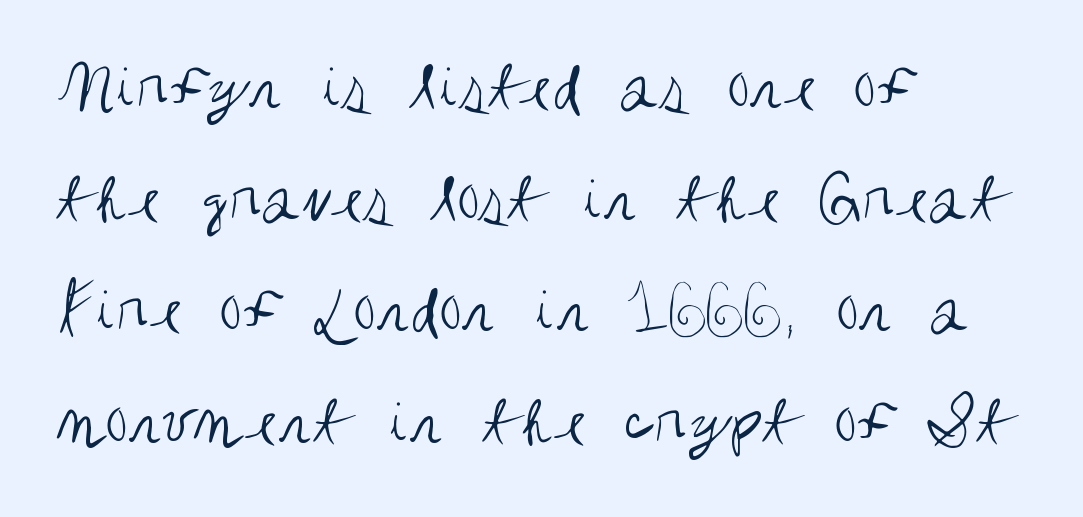
The image shows 73 px regular-weight, condensed sans-serif type; set left-aligned, normal line spacing (1.53x), normal letter spacing, not underlined; medium stroke contrast and a large x-height.
